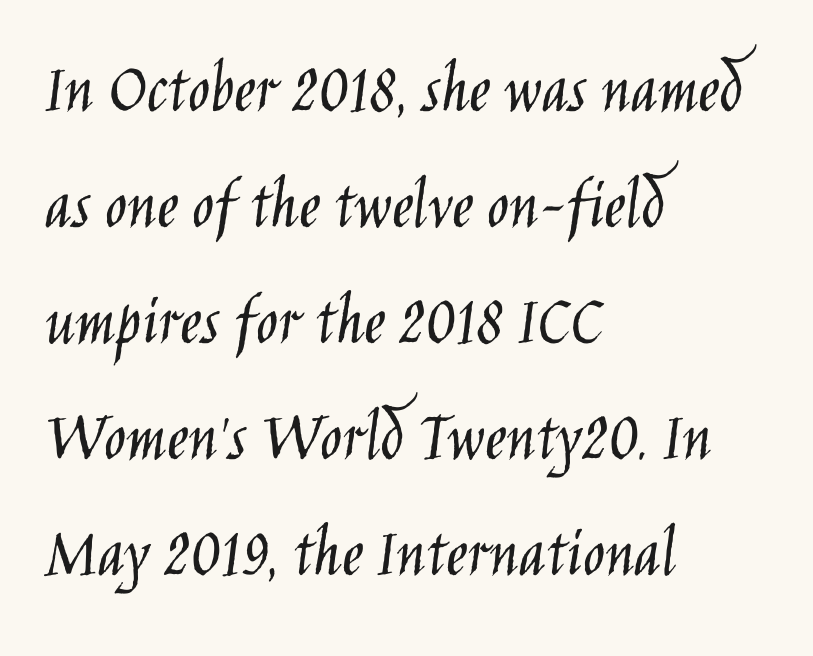
{"serif": "no", "bold": "no", "weight": "light", "width": "condensed", "stroke_contrast": "low", "x_height": "large", "monospaced": "no", "underline": "no", "align": "left", "line_spacing": "normal", "line_spacing_ratio": 1.59, "letter_spacing": "normal", "letter_spacing_em": 0.0, "glyph_px": 73}
